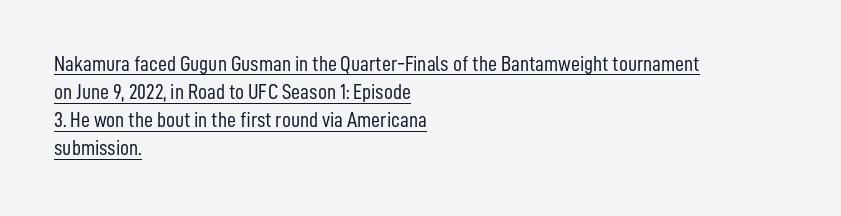
{"italic": "no", "bold": "no", "underline": "yes", "align": "left", "line_spacing": "normal", "line_spacing_ratio": 1.28, "letter_spacing": "normal", "letter_spacing_em": 0.0, "glyph_px": 22}
